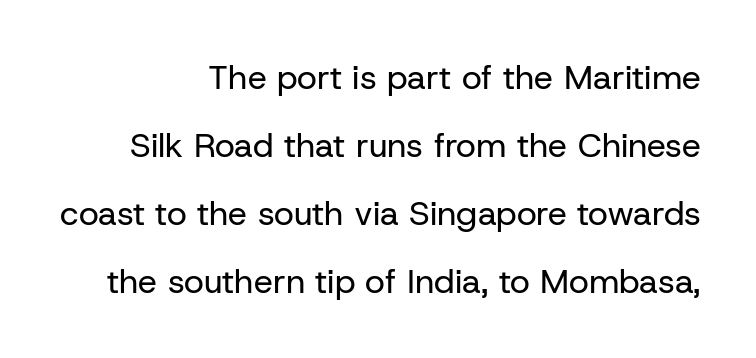
Plain, unruled lines of type. There is no visible air inserted between adjacent glyphs. Regarding leading, the lines here are spaced well apart. This sample has the flowing, uneven cadence of proportional lettering. The characters display no serif detailing; their extremities are plain. The typography opts for an upright posture over an oblique one.
